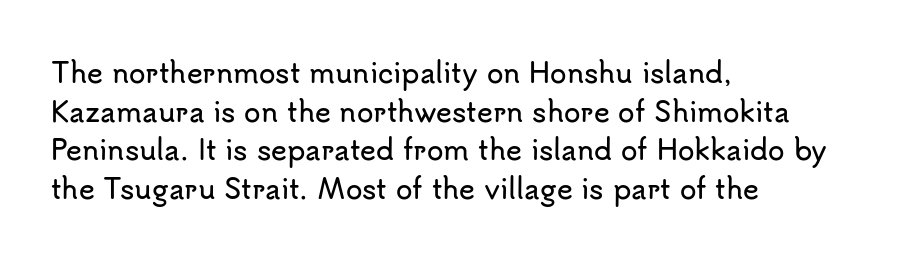
{"italic": "no", "underline": "no", "align": "left", "line_spacing": "normal", "line_spacing_ratio": 1.43, "letter_spacing": "normal", "letter_spacing_em": 0.0, "glyph_px": 27}
